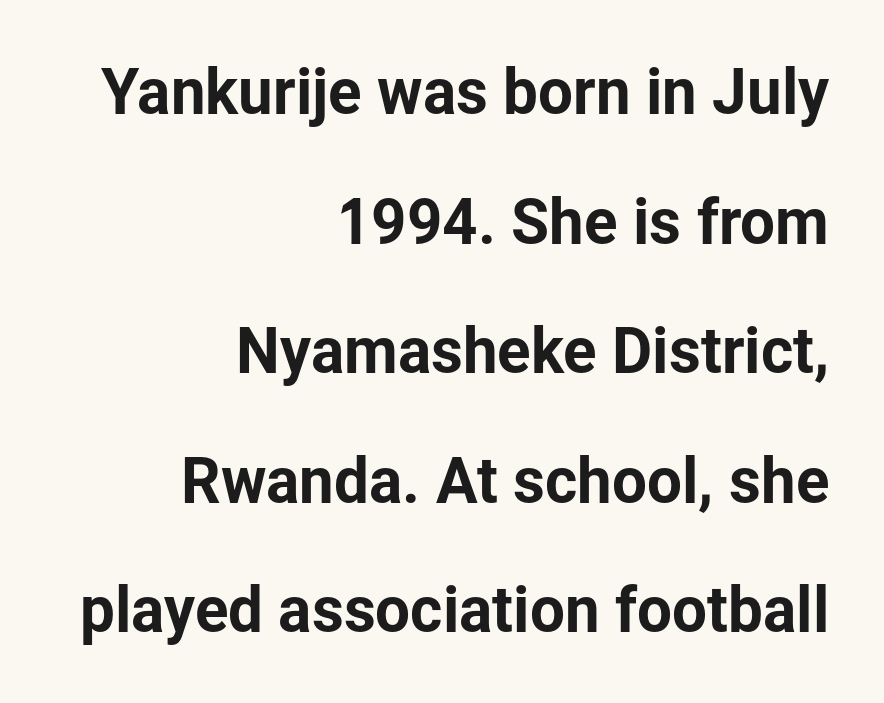
Default kerning and tracking; the words read as compact shapes. Notice how the passage keeps a crisp vertical edge on the right only. The specimen omits any rule beneath the text block's lines. This sample has the flowing, uneven cadence of proportional lettering. You can tell it's not italic because the verticals are truly vertical. The passage shown stacks its lines with a broad gap.
